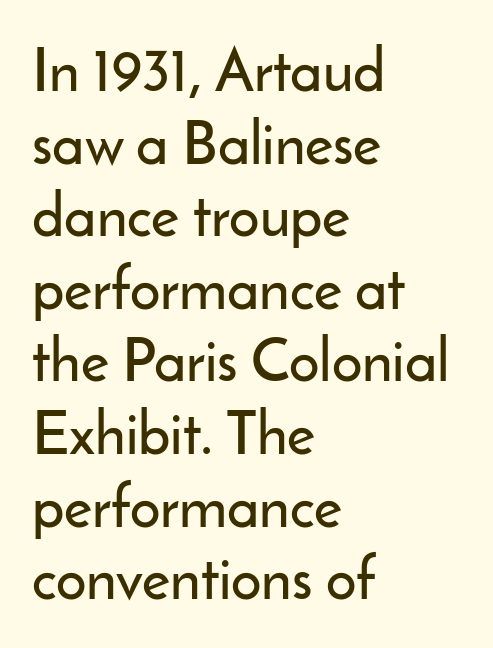
The image shows 60 px sans-serif type, upright; set left-aligned, line spacing 1.21x, normal letter spacing, not underlined; low stroke contrast and a small x-height.
